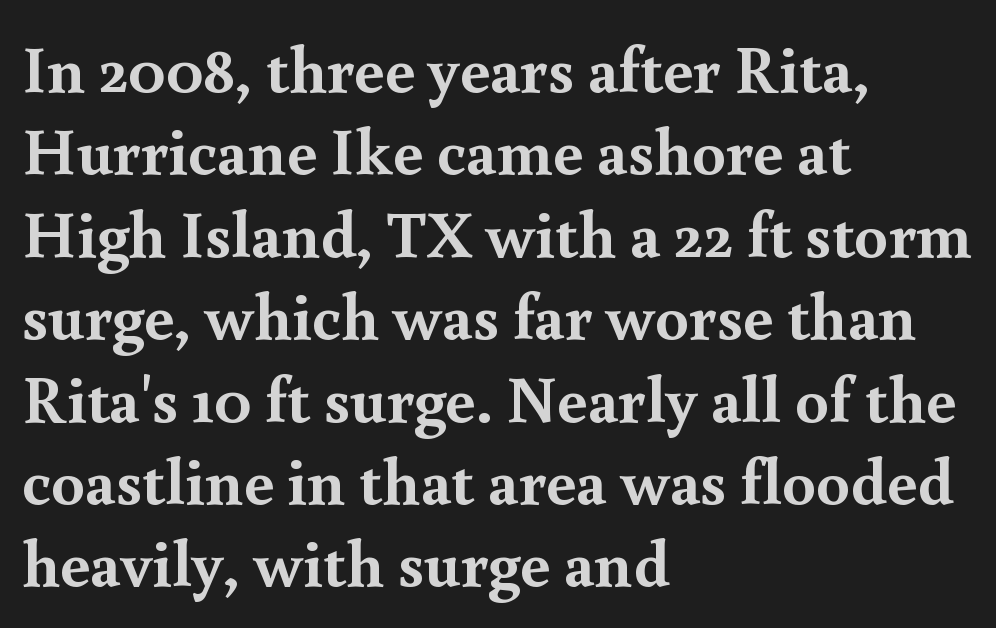
Classification — serif. The line texture is even and compact thanks to regular tracking. Notice how the passage keeps a crisp vertical edge on the left only. The zone under the glyphs is completely vacant. In terms of posture, this sample is upright. Typesetter's note: full bold, strokes at maximum text heaviness.
